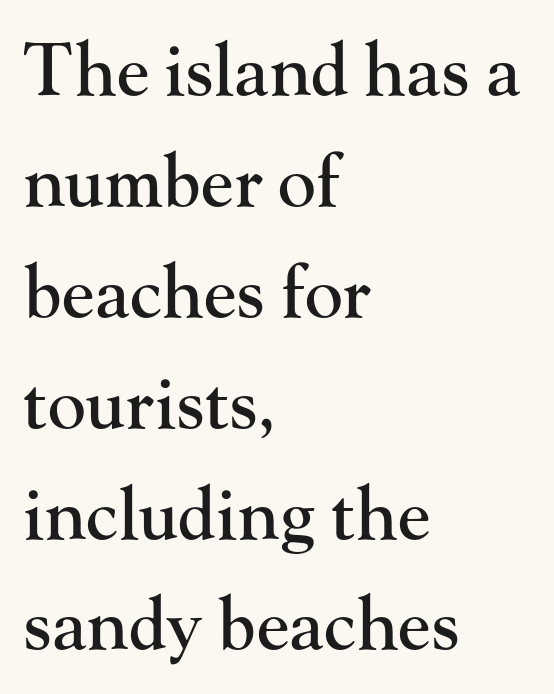
Q: Is the text italic (slanted)? A: No, it is upright.
Q: Is the typeface a serif or a sans-serif typeface? A: Serif.
Q: Is the text underlined? A: No.
Q: How is the paragraph aligned? A: Left-aligned.
Q: Is the spacing between letters normal or unusually wide? A: Normal.
Q: Is the spacing between lines tight, normal or loose? A: Normal.
Q: Width (condensed, normal, or wide)? A: Normal.
Q: Stroke contrast? A: High.
Q: x-height? A: Small.
Q: Monospaced? A: No.
